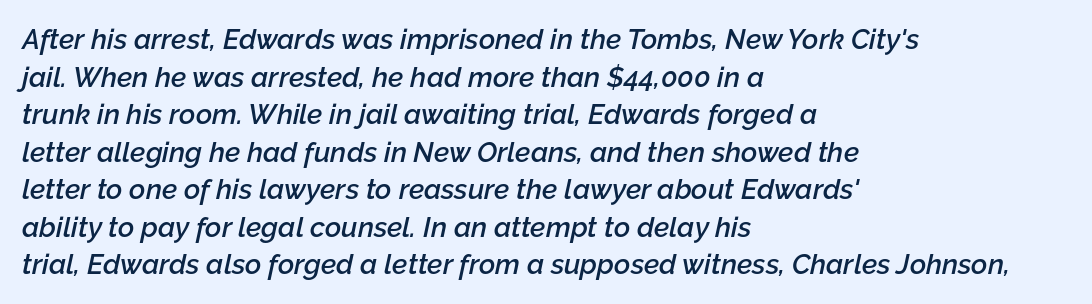
Rule under the text: the space is simply empty. These lines are rendered in a variable-pitch font. These lines keep a tight, regular rhythm from letter to letter. Leftover space on each line is placed entirely after the last word. Slightly chunky letters — semibold, I'd say, not full bold. Regular leading.
